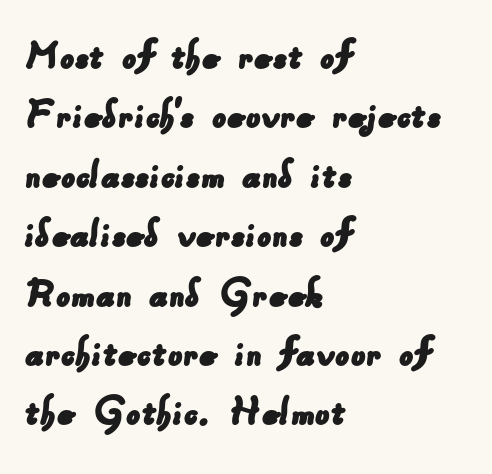
A typesetter would call this proportional, since set widths differ per character. A bare baseline throughout the passage. All the whitespace from short lines collects on the right. The text was rendered using a sans face with plain stroke endings. Each new line begins a customary step beneath the previous one. The letters sit at their default tracking, neither squeezed nor spread.
